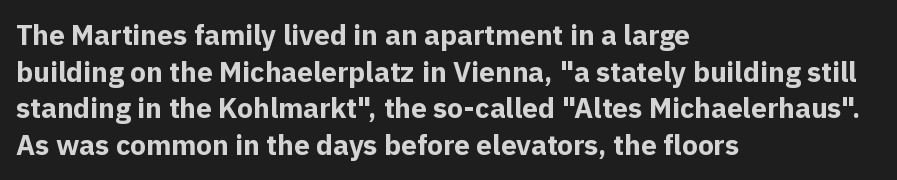
Q: Is the text bold? A: Yes.
Q: Is the text italic (slanted)? A: No, it is upright.
Q: Is the typeface a serif or a sans-serif typeface? A: Sans-serif.
Q: Is the text underlined? A: No.
Q: How is the paragraph aligned? A: Left-aligned.
Q: Is the spacing between letters normal or unusually wide? A: Normal.
Q: Is the spacing between lines tight, normal or loose? A: Normal.
Q: Width (condensed, normal, or wide)? A: Normal.
Q: x-height? A: Medium.
Q: Monospaced? A: No.
